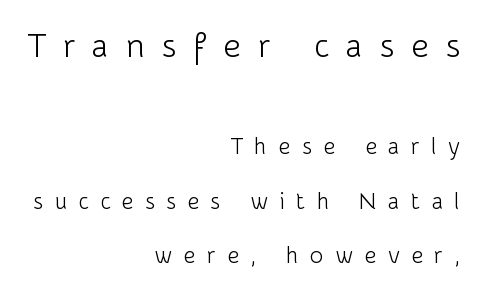
Q: Is the text bold? A: No.
Q: Is the text italic (slanted)? A: No, it is upright.
Q: Is the typeface a serif or a sans-serif typeface? A: Sans-serif.
Q: Is the text underlined? A: No.
Q: How is the paragraph aligned? A: Right-aligned.
Q: Is the spacing between letters normal or unusually wide? A: Unusually wide.
Q: Is the spacing between lines tight, normal or loose? A: Loose.
Q: Which block of text is set in a larger size, the first (top) or the second (bottom)? A: The first (top) one.
Q: Width (condensed, normal, or wide)? A: Normal.
Q: Stroke contrast? A: Low.
Q: x-height? A: Medium.
Q: Monospaced? A: No.
